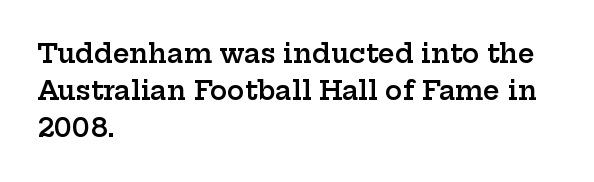
{"italic": "no", "bold": "semi", "underline": "no", "align": "left", "line_spacing": "normal", "line_spacing_ratio": 1.43, "letter_spacing": "normal", "letter_spacing_em": 0.0, "glyph_px": 26}
